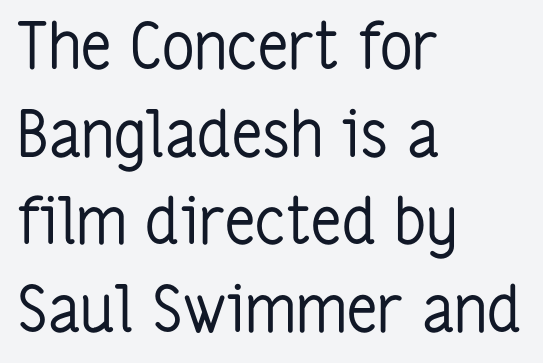
{"serif": "no", "italic": "no", "bold": "no", "weight": "regular", "width": "condensed", "stroke_contrast": "low", "x_height": "medium", "monospaced": "no", "underline": "no", "align": "left", "line_spacing": "normal", "line_spacing_ratio": 1.37, "letter_spacing": "normal", "letter_spacing_em": 0.0, "glyph_px": 64}
